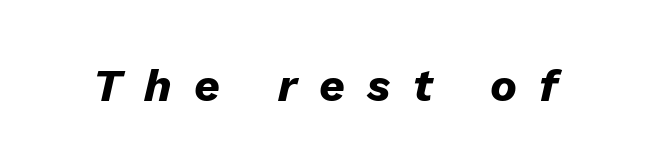
The image shows 45 px heavy type, italic (leaning right); set unusually wide letter spacing (+0.49 em), not underlined; low stroke contrast and a medium x-height.
